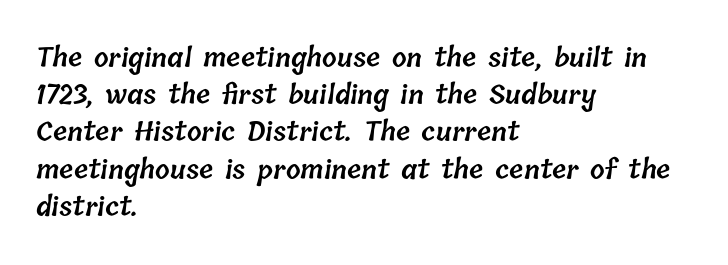
The image shows 26 px text type; set left-aligned, normal line spacing (1.43x), normal letter spacing, not underlined.
